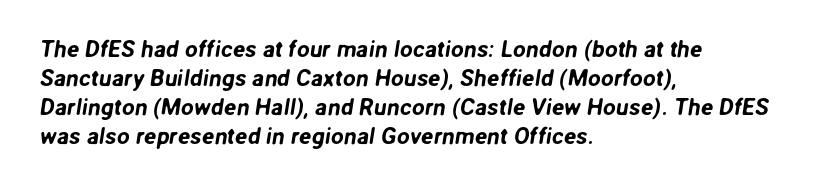
Q: Is the text underlined? A: No.
Q: How is the paragraph aligned? A: Left-aligned.
Q: Is the spacing between letters normal or unusually wide? A: Normal.
Q: Is the spacing between lines tight, normal or loose? A: Normal.
